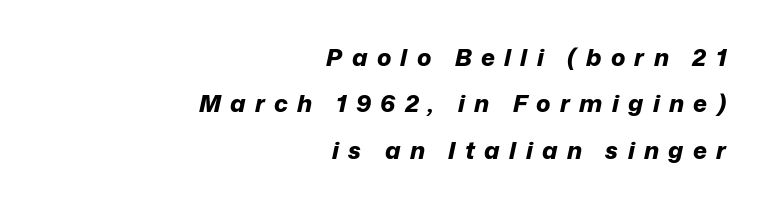
The image shows 24 px bold type, italic (leaning right); set right-aligned, loose line spacing (1.93x), unusually wide letter spacing (+0.39 em), not underlined.
